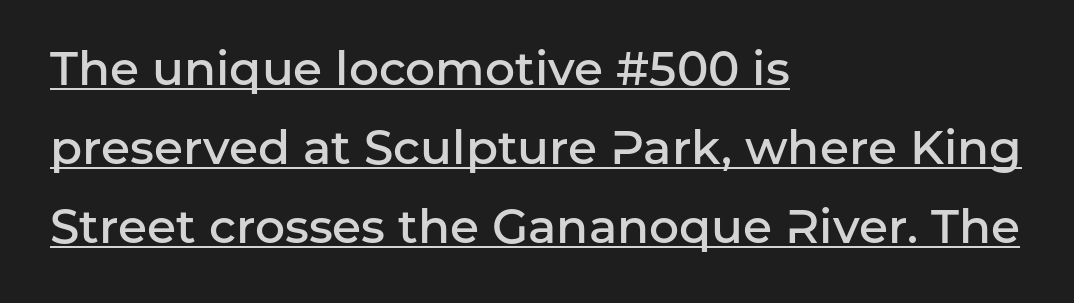
Nobody touched the tracking dial on this one. The rows are spaced the way most documents space them. The glyphs have the mass of a demibold cut, below bold. Caption: lettering with a line underneath. Line starts are locked; line ends wander. When letters stand straight like this, we call the style roman or upright.
